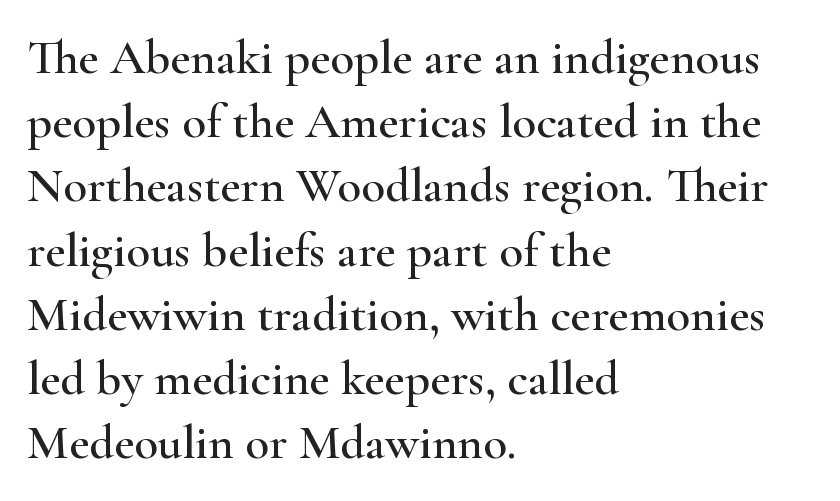
The image shows 49 px wide serif type, upright; set left-aligned, normal line spacing (1.31x), normal letter spacing, not underlined; high stroke contrast and a small x-height.
